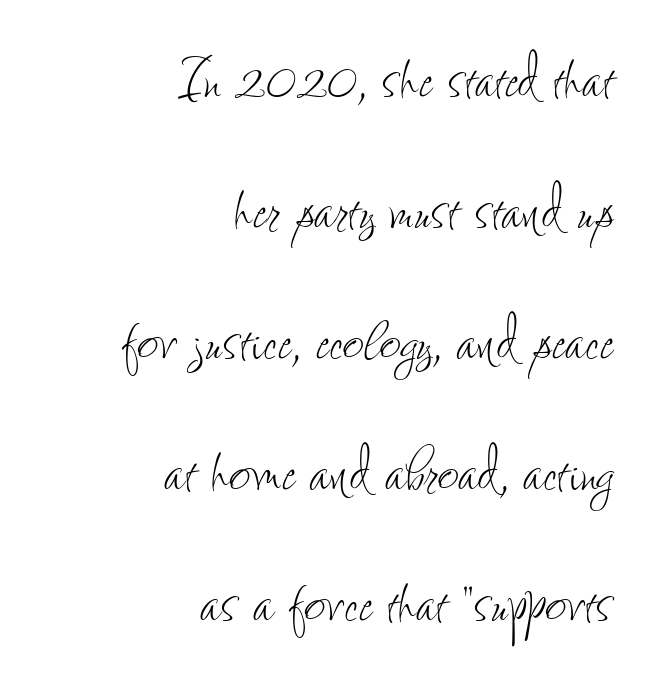
The image shows 74 px thin, condensed type; set right-aligned, line spacing 1.77x, normal letter spacing, not underlined; low stroke contrast and a small x-height.
